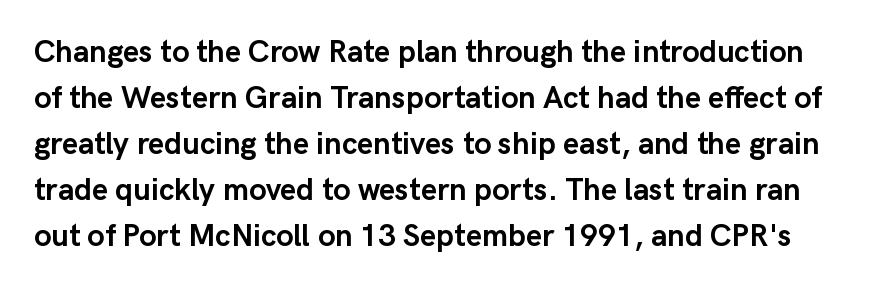
{"serif": "no", "italic": "no", "bold": "yes", "weight": "semibold", "width": "normal", "stroke_contrast": "low", "x_height": "medium", "monospaced": "no", "underline": "no", "line_spacing": "normal", "line_spacing_ratio": 1.48, "letter_spacing": "normal", "letter_spacing_em": 0.0, "glyph_px": 31}
